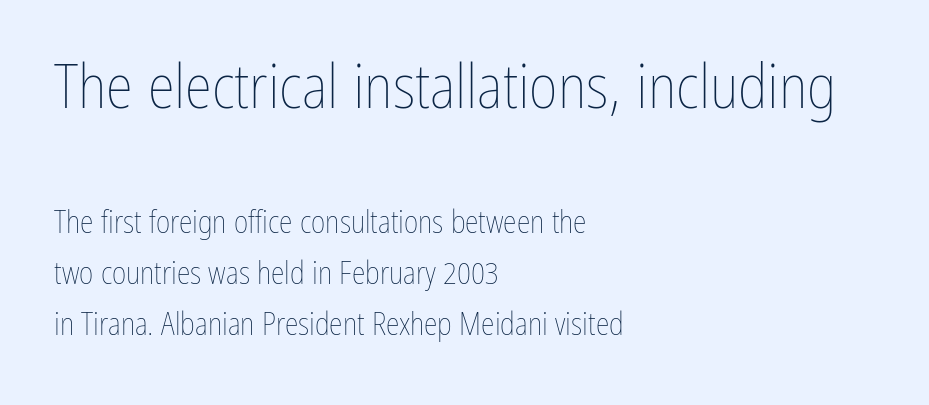
The image shows 62 px thin, condensed type, upright; set left-aligned, normal line spacing (1.65x), normal letter spacing, not underlined; the first (top) block is 2.0x larger; low stroke contrast and a medium x-height.
